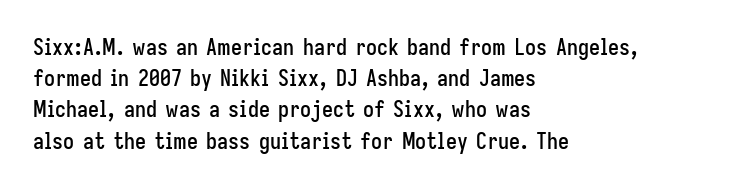
Nope, not italic — everything's standing straight. You could call the tracking neutral — neither tight nor loose. Descenders hang freely into open space. Vertical spacing — default. The compositor pushed each line to the left boundary.
